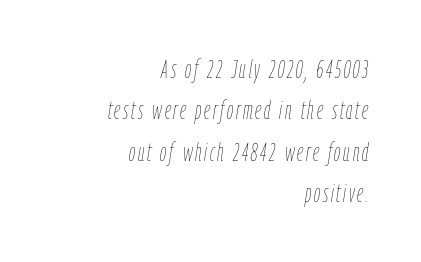
Q: Is the text bold? A: No.
Q: Is the text italic (slanted)? A: Yes, it leans right by about 9 degrees.
Q: Is the text underlined? A: No.
Q: How is the paragraph aligned? A: Right-aligned.
Q: Is the spacing between lines tight, normal or loose? A: Normal.
